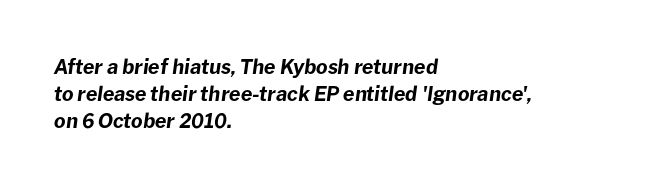
The image shows 20 px bold type, italic (leaning right); set left-aligned, normal line spacing (1.35x), normal letter spacing, not underlined.
